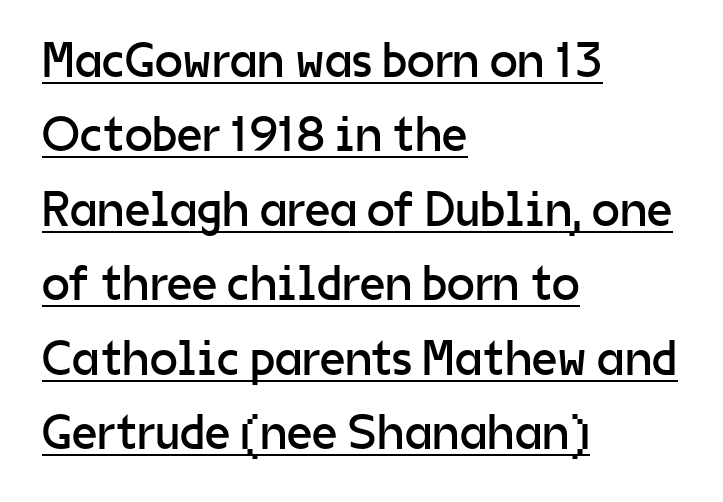
The image shows 50 px regular-weight sans-serif type, upright; set left-aligned, normal line spacing (1.49x), normal letter spacing, underlined; low stroke contrast and a medium x-height.
